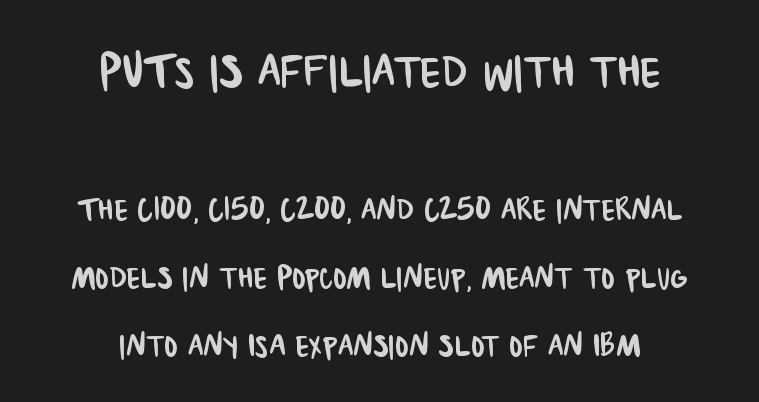
{"serif": "no", "width": "condensed", "stroke_contrast": "low", "x_height": "large", "monospaced": "no", "underline": "no", "align": "center", "line_spacing_ratio": 1.71, "letter_spacing": "normal", "letter_spacing_em": 0.0, "larger_block": "first", "size_ratio": 1.5, "glyph_px": 60}
